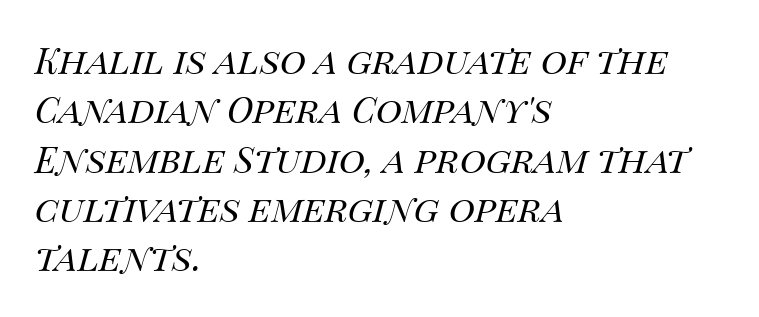
The words here are not underlined. Leading: standard. Alignment: flush left. Caption: face not bold, strokes unweighted. Tracking here is standard; glyphs follow each other at the usual distance.
